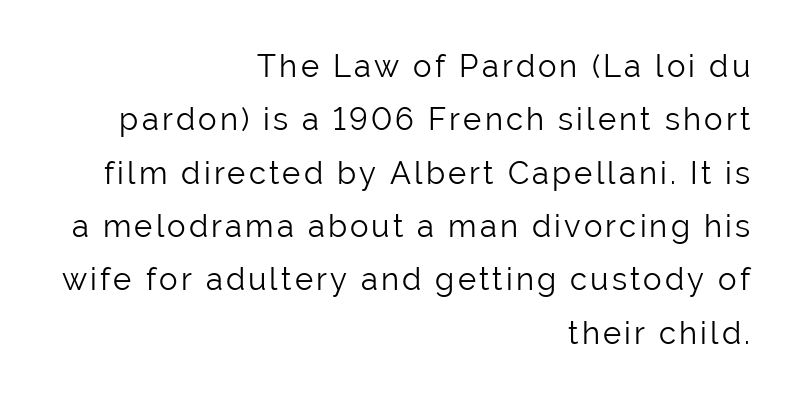
The image shows 31 px light sans-serif type, upright; set right-aligned, line spacing 1.72x, not underlined; low stroke contrast and a medium x-height.
